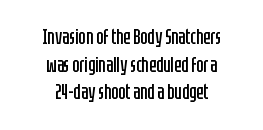
The image shows 21 px text type, upright; set centered, normal line spacing (1.31x), normal letter spacing, not underlined.
